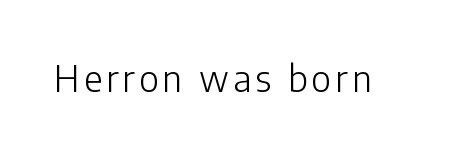
The image shows 36 px light sans-serif type, upright; set not underlined; low stroke contrast and a medium x-height.
